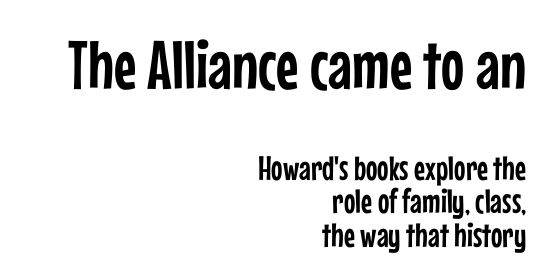
Observe the absence of serifs on each vertical stroke in this sample. Tall strokes in this sample are plumb rather than angled. Between these two stacked blocks, the higher one wins on size. Bare-footed words on every line. Which margin do the lines hug? The right one — the left edge is uneven.
